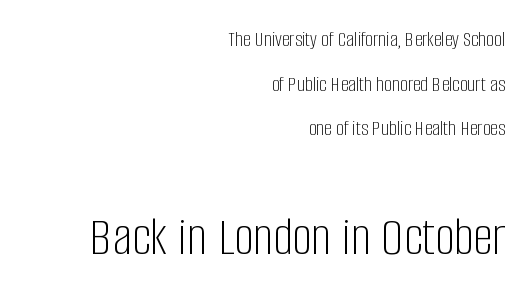
Bigger letters appear in the bottom chunk; the top chunk is reduced. Designer's note — italics off, roman on. The paragraph shown leans on its right margin. Counters stay open thanks to moderate or lighter strokes. The passage shown has conventional tracking throughout.
